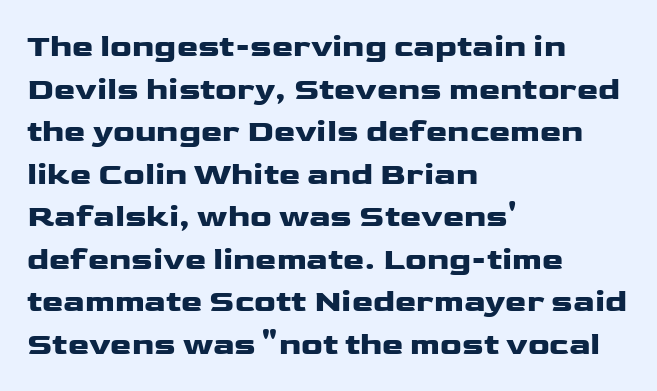
Q: Is the text bold? A: Yes.
Q: Is the text italic (slanted)? A: No, it is upright.
Q: Is the typeface a serif or a sans-serif typeface? A: Sans-serif.
Q: Is the text underlined? A: No.
Q: How is the paragraph aligned? A: Left-aligned.
Q: Is the spacing between letters normal or unusually wide? A: Normal.
Q: Is the spacing between lines tight, normal or loose? A: Normal.
Q: Width (condensed, normal, or wide)? A: Wide.
Q: Stroke contrast? A: Low.
Q: x-height? A: Medium.
Q: Monospaced? A: No.
